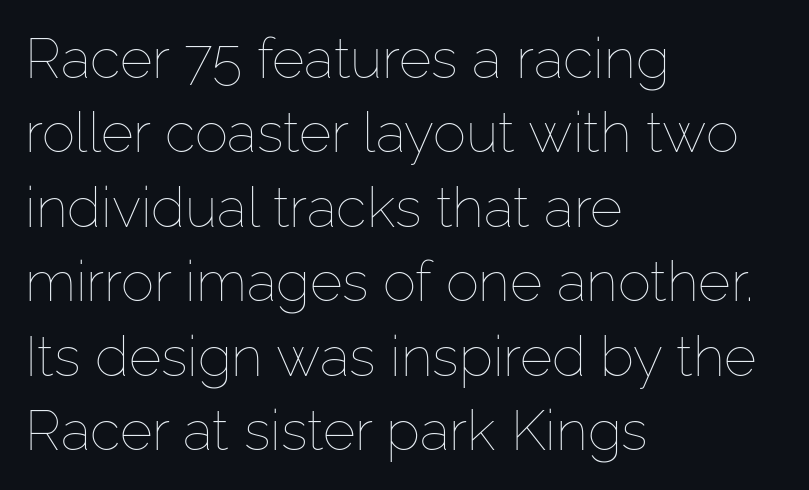
Casual observation: everything's shoved over to the left. The rows are spaced the way most documents space them. Check the space under the baseline: it is left empty. Weight: not bold — regular or lighter. In terms of letterspacing, this is plain default setting.
